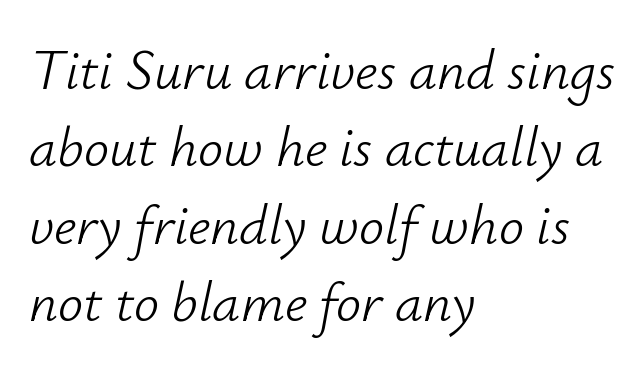
The rendering keeps characters at their native spacing. The typesetting does not lean heavy: it is not bold. The letters advance in unequal steps, a hallmark of proportional type. The rendering uses a moderate line-height, typical for paragraphs. Slant detected: the letters are inclined.
